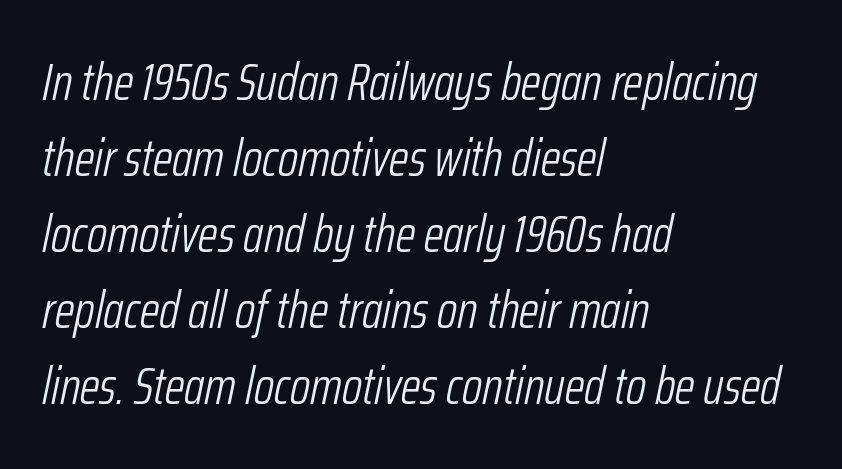
The image shows 51 px light, condensed type, italic (leaning right); set left-aligned, normal line spacing (1.49x), normal letter spacing, not underlined; low stroke contrast and a medium x-height.
